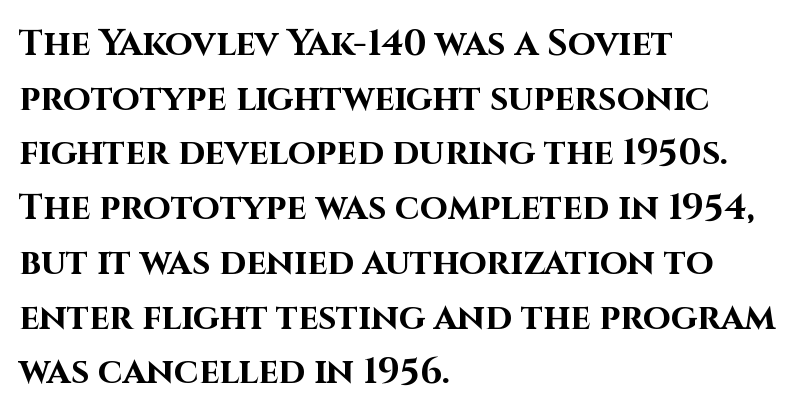
Q: Is the text bold? A: Yes.
Q: Is the text italic (slanted)? A: No, it is upright.
Q: Is the typeface a serif or a sans-serif typeface? A: Sans-serif.
Q: Is the text underlined? A: No.
Q: How is the paragraph aligned? A: Left-aligned.
Q: Is the spacing between letters normal or unusually wide? A: Normal.
Q: Is the spacing between lines tight, normal or loose? A: Normal.
Q: Width (condensed, normal, or wide)? A: Normal.
Q: Stroke contrast? A: High.
Q: x-height? A: Large.
Q: Monospaced? A: No.
